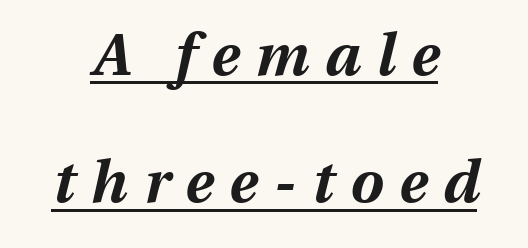
The image shows 59 px bold type, italic (leaning right); set centered, loose line spacing (2.16x), unusually wide letter spacing (+0.27 em), underlined; medium stroke contrast and a medium x-height.
